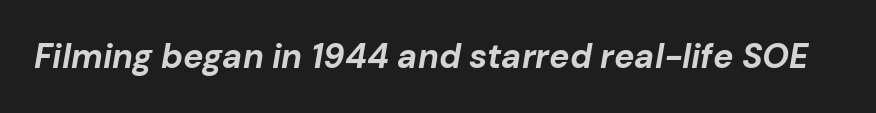
Q: Is the text bold? A: Yes.
Q: Is the text italic (slanted)? A: Yes, it leans right by about 10 degrees.
Q: Is the text underlined? A: No.
Q: Is the spacing between letters normal or unusually wide? A: Normal.
Q: Width (condensed, normal, or wide)? A: Normal.
Q: Stroke contrast? A: Low.
Q: x-height? A: Medium.
Q: Monospaced? A: No.
